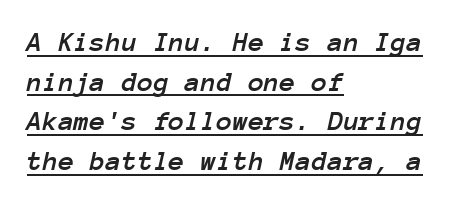
The vertical gap from one line to the next is medium. A student would call this left alignment; a typographer would say flush left, rag right. A typesetter would mark this as italic. Caption: lettering with a line underneath. This sample uses plain, unmodified letter spacing.
